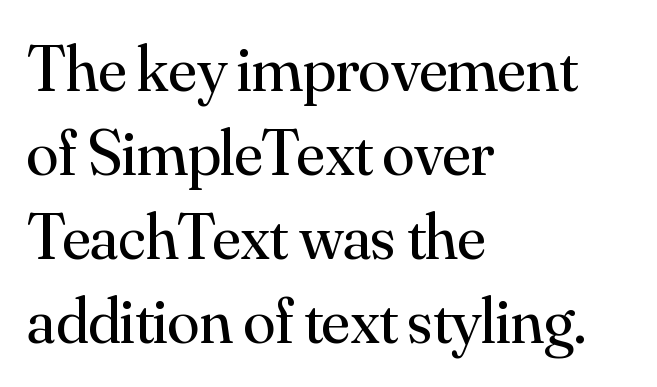
{"serif": "yes", "italic": "no", "bold": "no", "weight": "regular", "width": "normal", "stroke_contrast": "medium", "x_height": "small", "monospaced": "no", "underline": "no", "align": "left", "line_spacing": "normal", "line_spacing_ratio": 1.29, "letter_spacing": "normal", "letter_spacing_em": 0.0, "glyph_px": 65}
